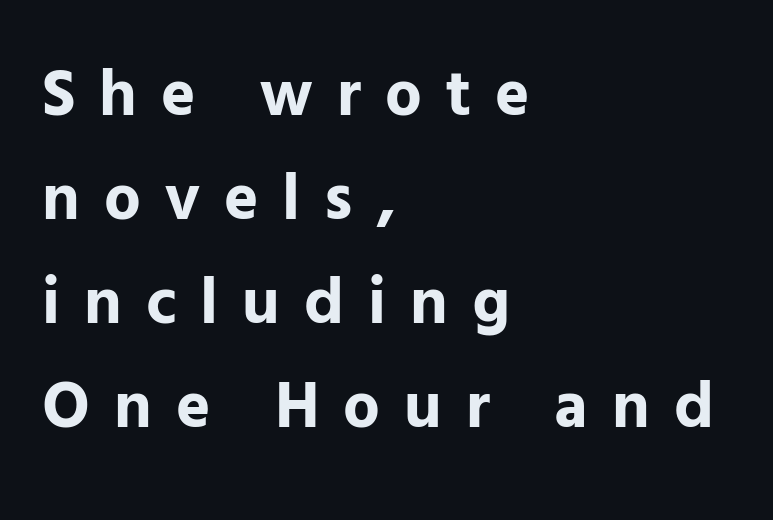
{"serif": "no", "italic": "no", "bold": "yes", "weight": "bold", "width": "normal", "stroke_contrast": "low", "x_height": "medium", "monospaced": "no", "underline": "no", "align": "left", "line_spacing": "normal", "line_spacing_ratio": 1.6, "letter_spacing": "wide", "letter_spacing_em": 0.37, "glyph_px": 65}
